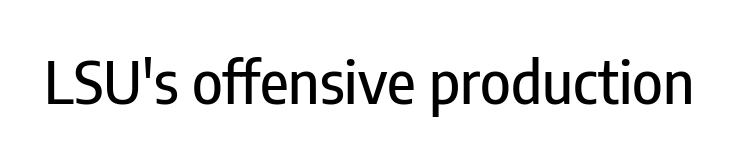
The specimen reads as upright at a glance. Words appear dense and cohesive because spacing is normal. A bare baseline throughout the passage. Proportional: the letters do not fall into vertical columns. A typesetter would label this face a sans.
